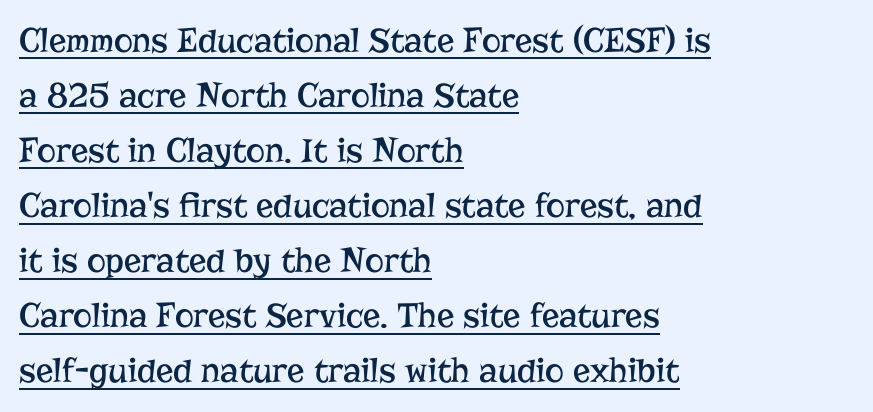
{"serif": "yes", "italic": "no", "bold": "no", "weight": "regular", "width": "normal", "stroke_contrast": "low", "x_height": "medium", "monospaced": "no", "underline": "yes", "align": "left", "line_spacing": "normal", "line_spacing_ratio": 1.53, "letter_spacing": "normal", "letter_spacing_em": 0.0, "glyph_px": 36}
